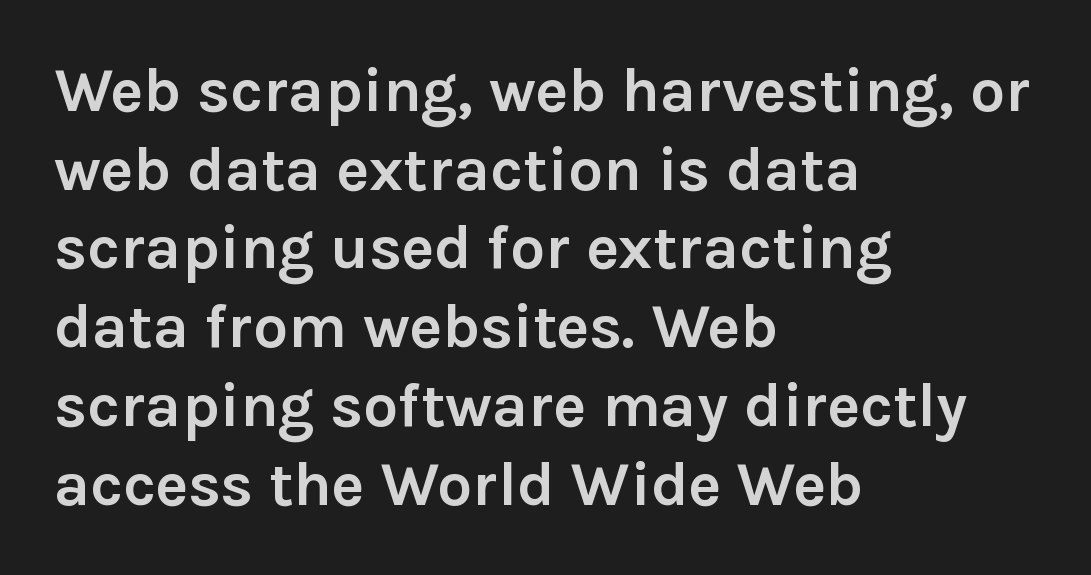
Q: Is the text bold? A: Yes.
Q: Is the text italic (slanted)? A: No, it is upright.
Q: Is the typeface a serif or a sans-serif typeface? A: Sans-serif.
Q: Is the text underlined? A: No.
Q: How is the paragraph aligned? A: Left-aligned.
Q: Is the spacing between letters normal or unusually wide? A: Normal.
Q: Is the spacing between lines tight, normal or loose? A: Normal.
Q: Width (condensed, normal, or wide)? A: Normal.
Q: x-height? A: Medium.
Q: Monospaced? A: No.
